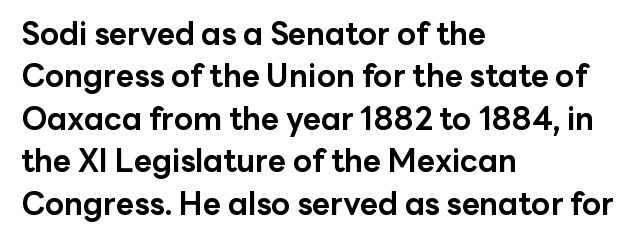
The image shows 31 px bold sans-serif type, upright; set left-aligned, normal line spacing (1.37x), normal letter spacing, not underlined; low stroke contrast and a medium x-height.
